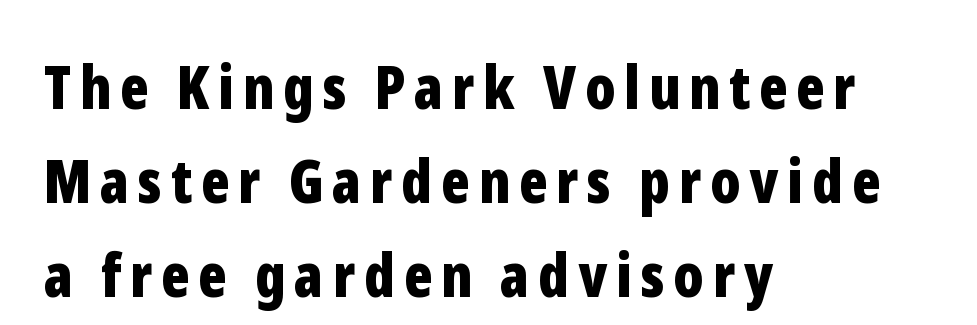
Q: Is the text bold? A: Yes.
Q: Is the text italic (slanted)? A: No, it is upright.
Q: Is the typeface a serif or a sans-serif typeface? A: Sans-serif.
Q: Is the text underlined? A: No.
Q: How is the paragraph aligned? A: Left-aligned.
Q: Is the spacing between lines tight, normal or loose? A: Normal.
Q: Width (condensed, normal, or wide)? A: Condensed.
Q: Stroke contrast? A: Low.
Q: x-height? A: Medium.
Q: Monospaced? A: No.
